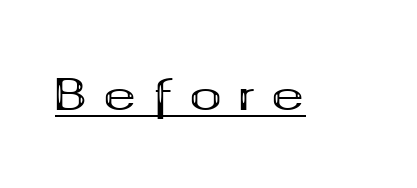
{"serif": "yes", "italic": "no", "bold": "yes", "weight": "bold", "width": "wide", "stroke_contrast": "medium", "x_height": "medium", "monospaced": "no", "underline": "yes", "letter_spacing": "wide", "letter_spacing_em": 0.37, "glyph_px": 44}
